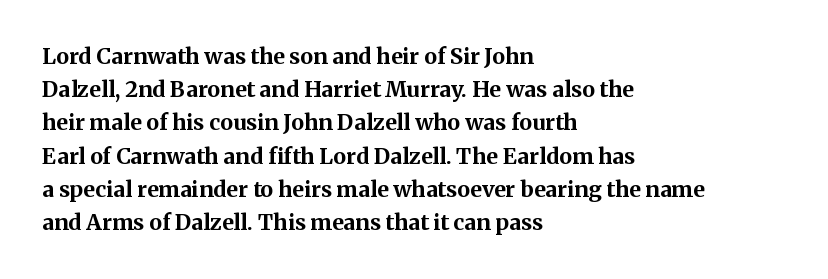
Q: Is the text bold? A: Yes.
Q: Is the text italic (slanted)? A: No, it is upright.
Q: Is the text underlined? A: No.
Q: How is the paragraph aligned? A: Left-aligned.
Q: Is the spacing between letters normal or unusually wide? A: Normal.
Q: Is the spacing between lines tight, normal or loose? A: Normal.
